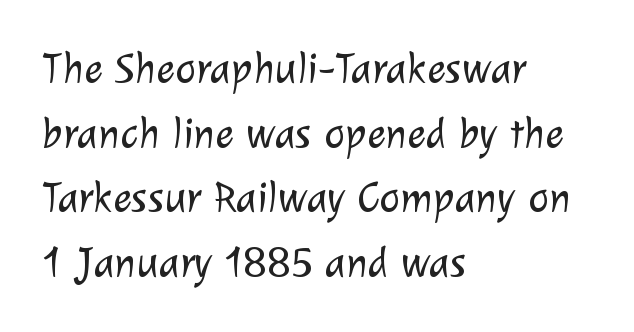
The image shows 44 px light sans-serif type; set left-aligned, normal line spacing (1.47x), normal letter spacing, not underlined; low stroke contrast and a medium x-height.
